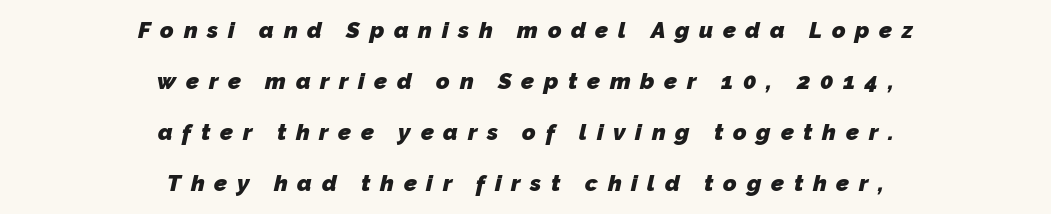
{"bold": "yes", "underline": "no", "align": "center", "line_spacing": "loose", "line_spacing_ratio": 2.22, "letter_spacing": "wide", "letter_spacing_em": 0.42, "glyph_px": 23}
